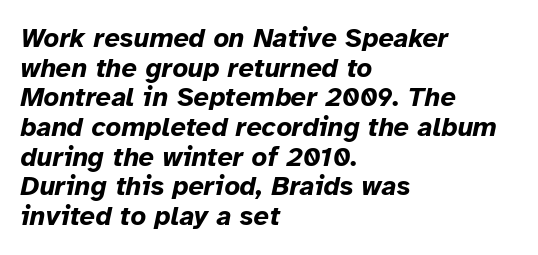
Q: Is the text bold? A: Yes.
Q: Is the text italic (slanted)? A: Yes, it leans right by about 12 degrees.
Q: Is the text underlined? A: No.
Q: How is the paragraph aligned? A: Left-aligned.
Q: Is the spacing between letters normal or unusually wide? A: Normal.
Q: Is the spacing between lines tight, normal or loose? A: Tight.
